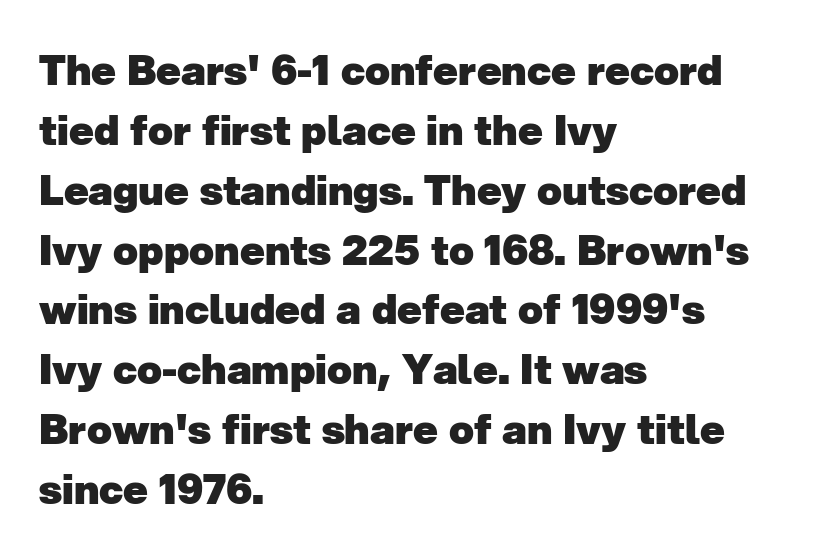
{"serif": "no", "bold": "yes", "weight": "heavy", "width": "normal", "stroke_contrast": "low", "x_height": "medium", "monospaced": "no", "underline": "no", "align": "left", "line_spacing": "normal", "line_spacing_ratio": 1.46, "letter_spacing": "normal", "letter_spacing_em": 0.0, "glyph_px": 41}
